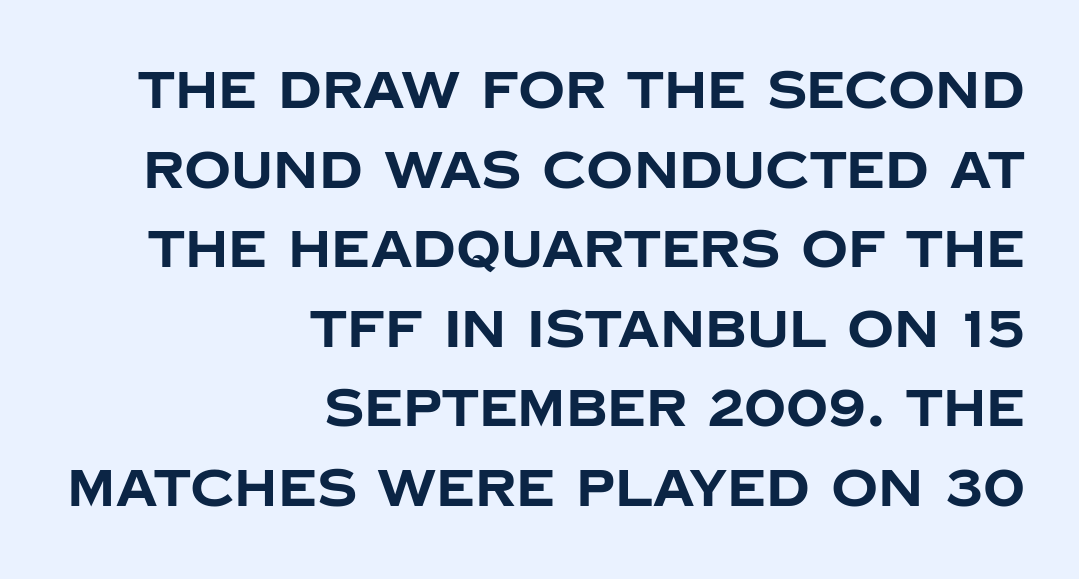
The rendering shows plain stroke endings on the letterforms — a sans-serif design. A roman cut, with each character standing at attention. On the weight axis this lands at bold, roughly 700. Rows of type keep a routine distance in the vertical direction. Nobody touched the tracking dial on this one. Spacing verdict: proportional, widths tailored to each character.
